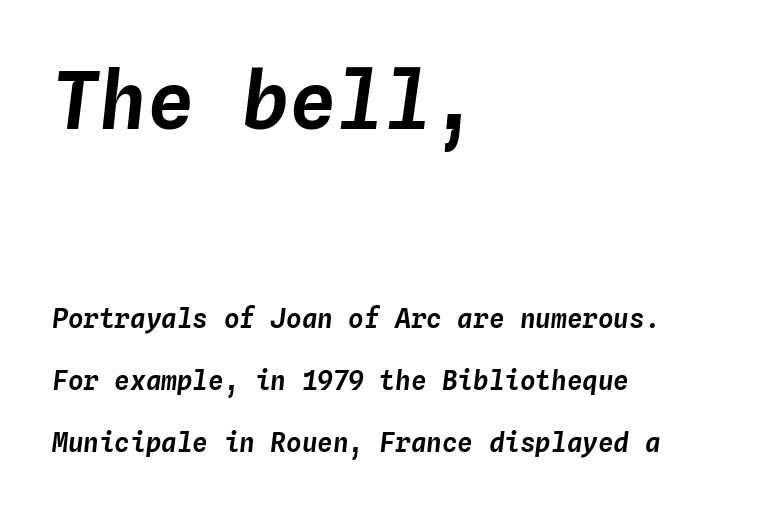
Q: Is the text italic (slanted)? A: Yes, it leans right by about 4 degrees.
Q: Is the text underlined? A: No.
Q: How is the paragraph aligned? A: Left-aligned.
Q: Is the spacing between letters normal or unusually wide? A: Normal.
Q: Is the spacing between lines tight, normal or loose? A: Loose.
Q: Which block of text is set in a larger size, the first (top) or the second (bottom)? A: The first (top) one.
Q: Width (condensed, normal, or wide)? A: Normal.
Q: Stroke contrast? A: Low.
Q: x-height? A: Medium.
Q: Monospaced? A: Yes.
